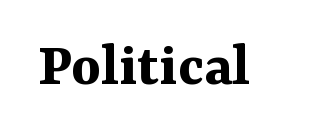
This rendering employs a face with finishing strokes, i.e., a serif. Each row of text sits above clean, open space. Emphasis by weight is at full strength: bold. Tracking value appears to be zero — textbook default spacing. Proportional: the letters do not fall into vertical columns. You can tell it's not italic because the verticals are truly vertical.
